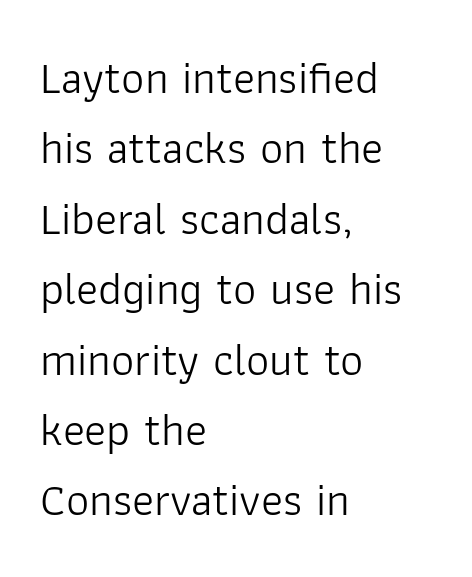
Q: Is the text bold? A: No.
Q: Is the text italic (slanted)? A: No, it is upright.
Q: Is the typeface a serif or a sans-serif typeface? A: Sans-serif.
Q: Is the text underlined? A: No.
Q: How is the paragraph aligned? A: Left-aligned.
Q: Is the spacing between letters normal or unusually wide? A: Normal.
Q: Is the spacing between lines tight, normal or loose? A: Normal.
Q: Width (condensed, normal, or wide)? A: Normal.
Q: Stroke contrast? A: Low.
Q: x-height? A: Medium.
Q: Monospaced? A: No.
